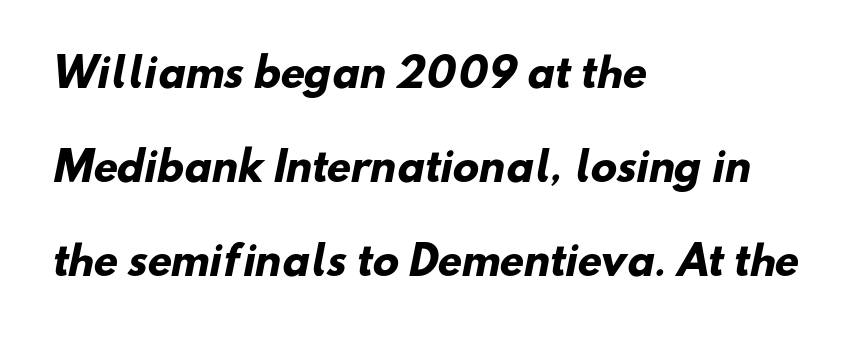
Q: Is the text bold? A: Yes.
Q: Is the typeface a serif or a sans-serif typeface? A: Sans-serif.
Q: Is the text underlined? A: No.
Q: How is the paragraph aligned? A: Left-aligned.
Q: Is the spacing between letters normal or unusually wide? A: Normal.
Q: Is the spacing between lines tight, normal or loose? A: Loose.
Q: Width (condensed, normal, or wide)? A: Normal.
Q: Stroke contrast? A: Low.
Q: x-height? A: Small.
Q: Monospaced? A: No.
